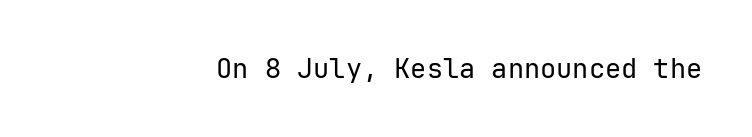
{"italic": "no", "bold": "no", "underline": "no", "align": "right", "letter_spacing": "normal", "letter_spacing_em": 0.0, "glyph_px": 27}
